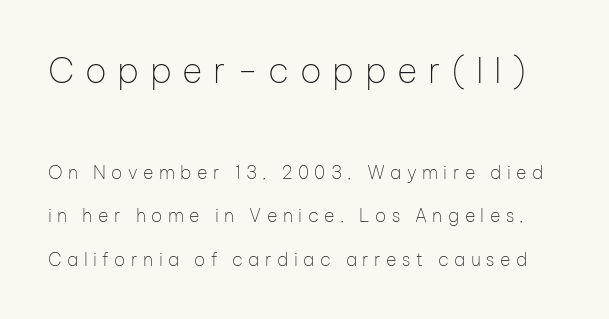
The image shows 35 px thin sans-serif type, upright; set loose line spacing (2.42x), unusually wide letter spacing (+0.3 em), not underlined; the first (top) block is 1.94x larger; low stroke contrast and a medium x-height.
